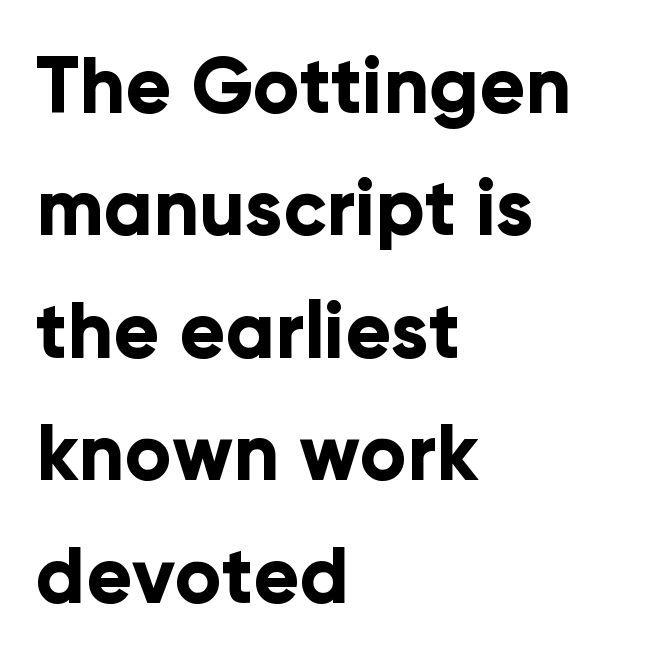
Q: Is the text bold? A: Yes.
Q: Is the text italic (slanted)? A: No, it is upright.
Q: Is the typeface a serif or a sans-serif typeface? A: Sans-serif.
Q: Is the text underlined? A: No.
Q: How is the paragraph aligned? A: Left-aligned.
Q: Is the spacing between letters normal or unusually wide? A: Normal.
Q: Is the spacing between lines tight, normal or loose? A: Normal.
Q: Width (condensed, normal, or wide)? A: Normal.
Q: Stroke contrast? A: Low.
Q: x-height? A: Medium.
Q: Monospaced? A: No.
